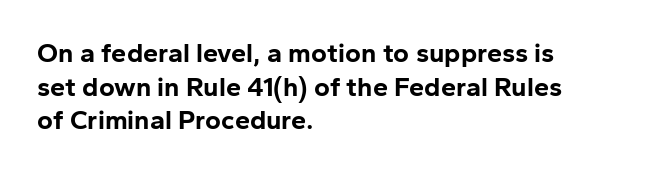
Its strokes are broad and dark, the hallmark of bold type. It's the straight-up-and-down kind of type. Regular leading. Caption: standard tracking, unaltered.
